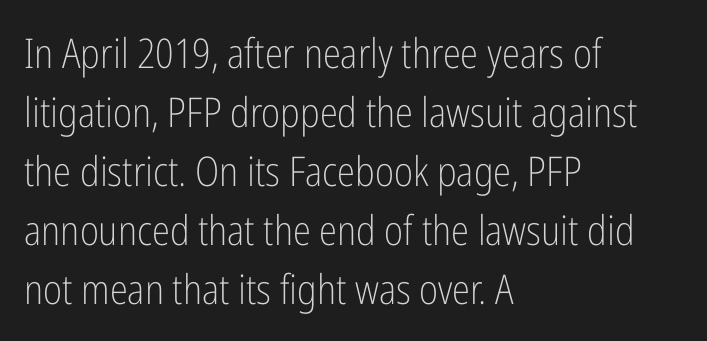
Q: Is the text bold? A: No.
Q: Is the text italic (slanted)? A: No, it is upright.
Q: Is the typeface a serif or a sans-serif typeface? A: Sans-serif.
Q: Is the text underlined? A: No.
Q: How is the paragraph aligned? A: Left-aligned.
Q: Is the spacing between letters normal or unusually wide? A: Normal.
Q: Is the spacing between lines tight, normal or loose? A: Normal.
Q: Width (condensed, normal, or wide)? A: Condensed.
Q: Stroke contrast? A: Low.
Q: x-height? A: Medium.
Q: Monospaced? A: No.
